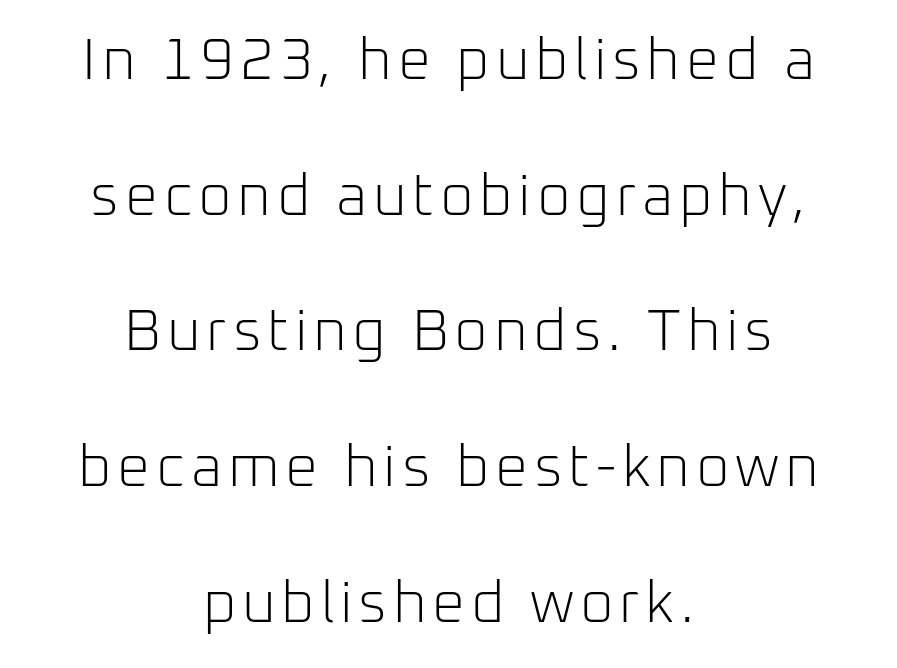
Q: Is the text bold? A: No.
Q: Is the text italic (slanted)? A: No, it is upright.
Q: Is the typeface a serif or a sans-serif typeface? A: Sans-serif.
Q: Is the text underlined? A: No.
Q: How is the paragraph aligned? A: Centered.
Q: Is the spacing between lines tight, normal or loose? A: Loose.
Q: Width (condensed, normal, or wide)? A: Normal.
Q: Stroke contrast? A: Low.
Q: x-height? A: Medium.
Q: Monospaced? A: No.
